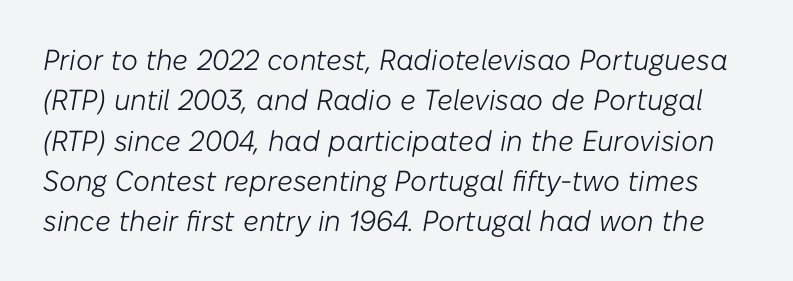
Whoever set this chose a conventional vertical rhythm. The strokes carry an ordinary text weight at most. Each letter keeps its own natural width here, so spacing adapts to shape. The strip under each line holds only bare page. A typesetter would call this zero additional tracking.
